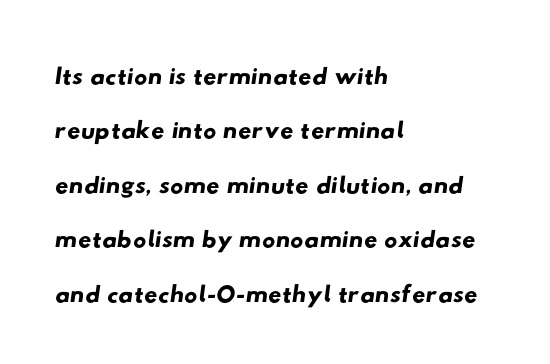
The image shows 37 px wide sans-serif type; set left-aligned, normal line spacing (1.47x), normal letter spacing, not underlined; low stroke contrast and a small x-height.
